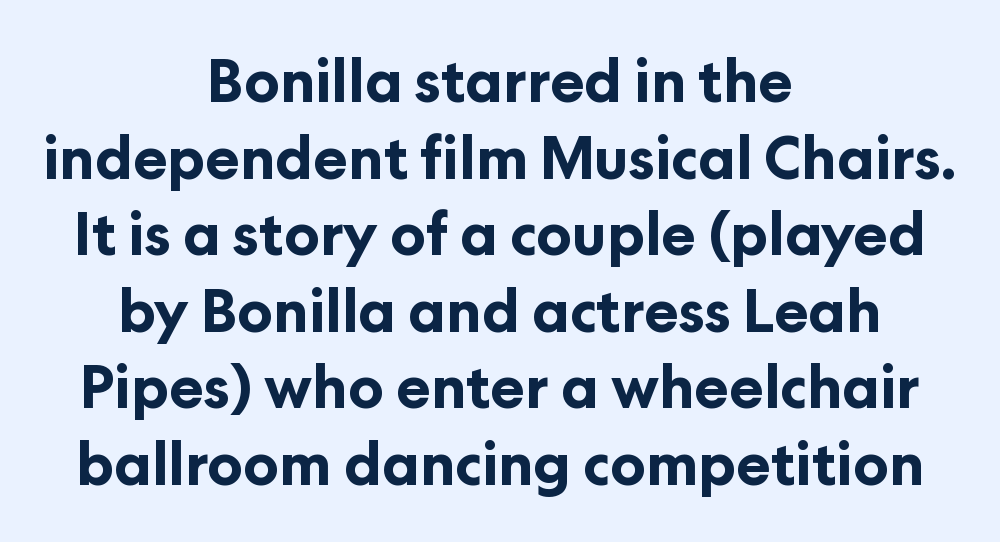
{"serif": "no", "italic": "no", "bold": "yes", "weight": "bold", "width": "normal", "stroke_contrast": "low", "x_height": "medium", "monospaced": "no", "underline": "no", "align": "center", "line_spacing": "normal", "line_spacing_ratio": 1.32, "letter_spacing": "normal", "letter_spacing_em": 0.0, "glyph_px": 58}
